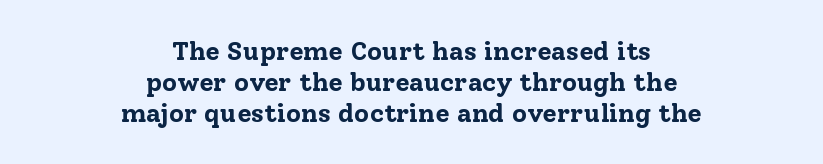
The image shows 26 px bold type, upright; set centered, line spacing 1.19x, normal letter spacing, not underlined.
